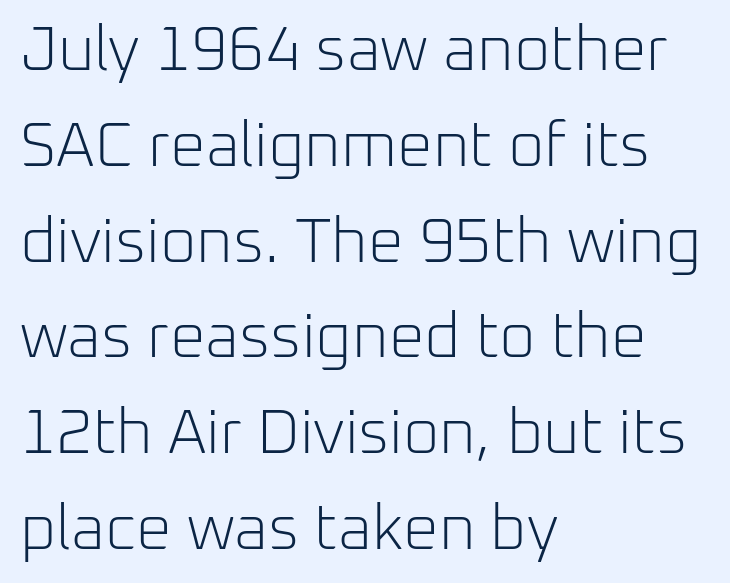
Do the characters align in a grid? No, the font is proportional. Nobody touched the tracking dial on this one. Check the space under the baseline: it is left empty. The passage shown is not bold in any degree. These lines are set flush left with a ragged right edge. In terms of leading, this rendering sits right in the middle.
